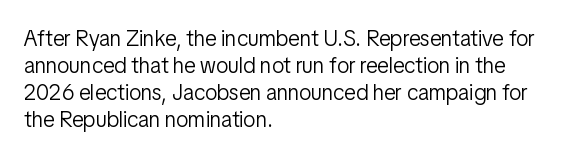
Q: Is the text bold? A: No.
Q: Is the text italic (slanted)? A: No, it is upright.
Q: Is the text underlined? A: No.
Q: How is the paragraph aligned? A: Left-aligned.
Q: Is the spacing between letters normal or unusually wide? A: Normal.
